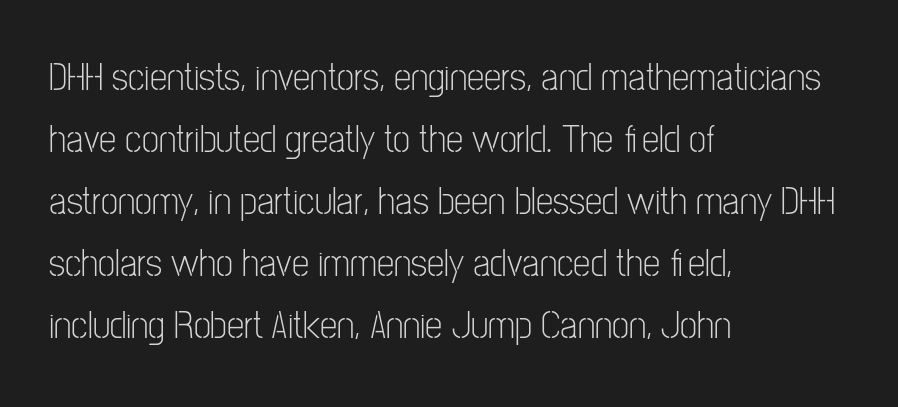
The image shows 39 px light, condensed sans-serif type, upright; set left-aligned, normal line spacing (1.59x), normal letter spacing, not underlined; low stroke contrast and a medium x-height.
